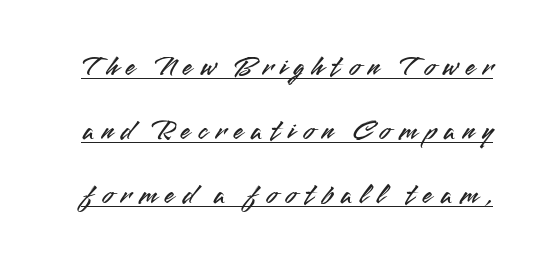
The image shows 29 px sans-serif type; set loose line spacing (2.21x), unusually wide letter spacing (+0.26 em), underlined; medium stroke contrast and a small x-height.
